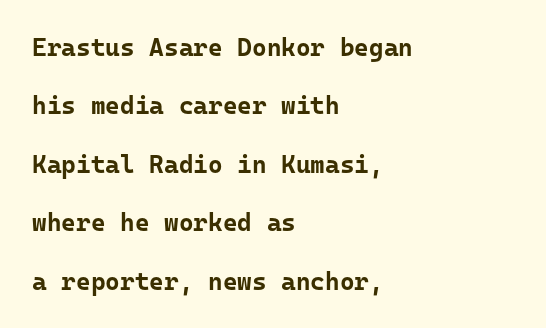
{"italic": "no", "bold": "yes", "underline": "no", "align": "left", "line_spacing": "loose", "line_spacing_ratio": 2.34, "letter_spacing": "normal", "letter_spacing_em": 0.0, "glyph_px": 25}
